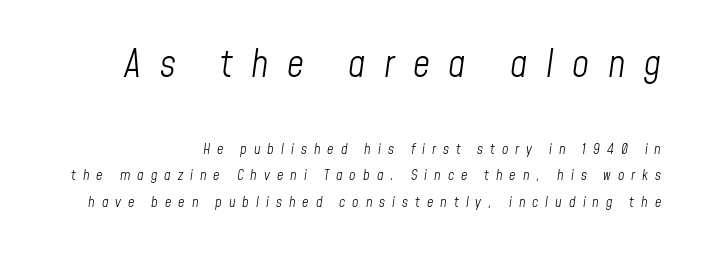
Q: Is the text bold? A: No.
Q: Is the text italic (slanted)? A: Yes, it leans right by about 8 degrees.
Q: Is the text underlined? A: No.
Q: How is the paragraph aligned? A: Right-aligned.
Q: Is the spacing between letters normal or unusually wide? A: Unusually wide.
Q: Is the spacing between lines tight, normal or loose? A: Loose.
Q: Which block of text is set in a larger size, the first (top) or the second (bottom)? A: The first (top) one.
Q: Width (condensed, normal, or wide)? A: Condensed.
Q: Stroke contrast? A: Low.
Q: x-height? A: Medium.
Q: Monospaced? A: No.
